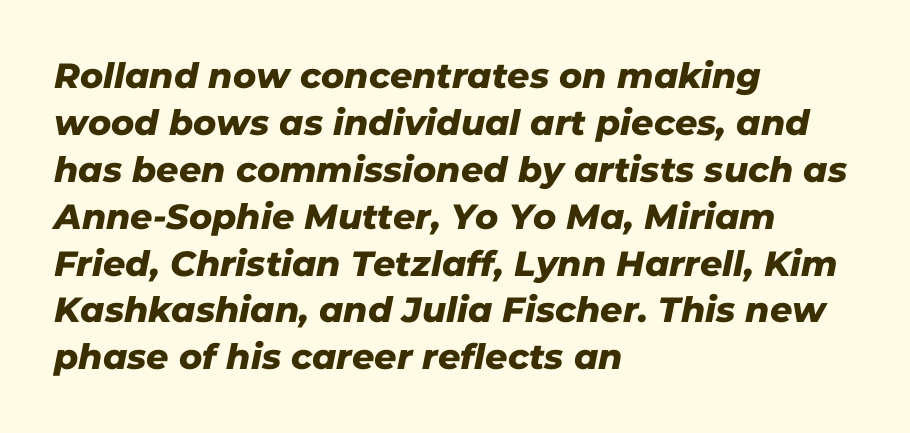
{"serif": "no", "width": "normal", "stroke_contrast": "low", "x_height": "medium", "monospaced": "no", "underline": "no", "align": "left", "line_spacing": "normal", "line_spacing_ratio": 1.34, "letter_spacing": "normal", "letter_spacing_em": 0.0, "glyph_px": 35}
